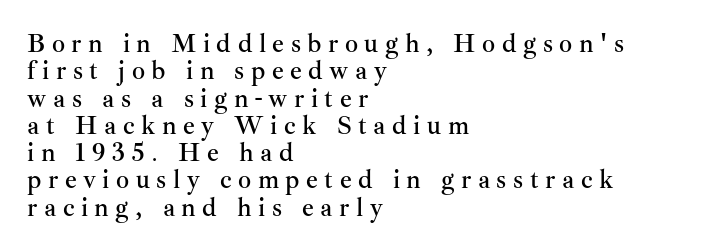
The image shows 26 px text type, upright; set left-aligned, tight line spacing (1.05x), unusually wide letter spacing (+0.25 em), not underlined.
